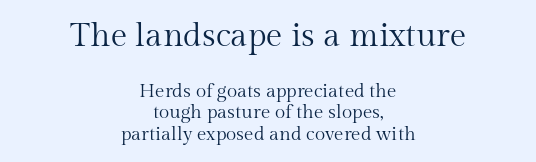
Characters follow at the spacing the type designer built in. Type without underlining. Do the characters align in a grid? No, the font is proportional. The face used here appears at its bigger size in the upper chunk.
